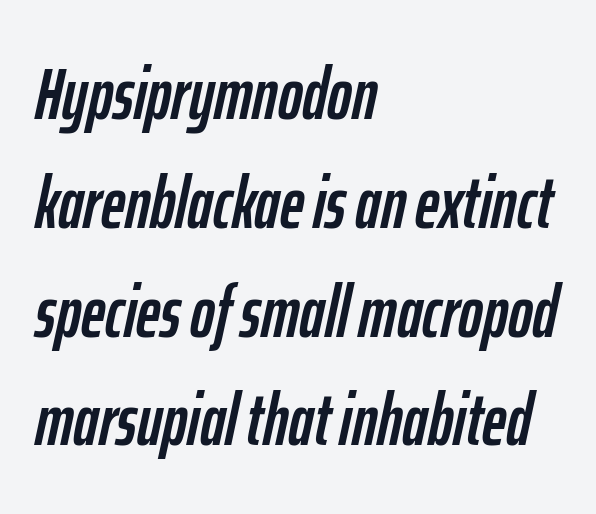
Layout note: lines flush left. Posture: slanted. Plain, unruled lines of type. Character widths vary here, with narrow letters taking less room than wide ones.
